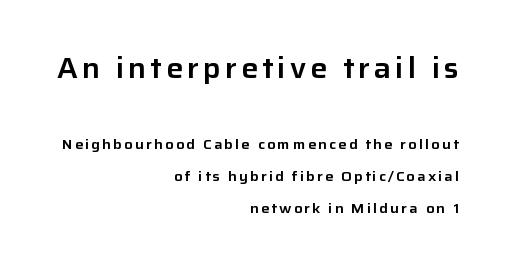
Q: Is the text italic (slanted)? A: No, it is upright.
Q: Is the typeface a serif or a sans-serif typeface? A: Sans-serif.
Q: Is the text underlined? A: No.
Q: How is the paragraph aligned? A: Right-aligned.
Q: Is the spacing between lines tight, normal or loose? A: Loose.
Q: Which block of text is set in a larger size, the first (top) or the second (bottom)? A: The first (top) one.
Q: Width (condensed, normal, or wide)? A: Normal.
Q: Stroke contrast? A: Low.
Q: x-height? A: Medium.
Q: Monospaced? A: No.
